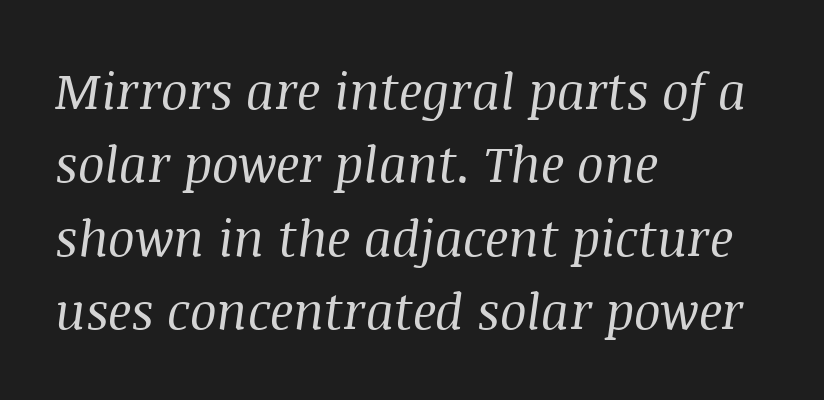
The image shows 50 px regular-weight serif type, italic (leaning right); set left-aligned, normal line spacing (1.47x), normal letter spacing, not underlined; medium stroke contrast and a large x-height.
